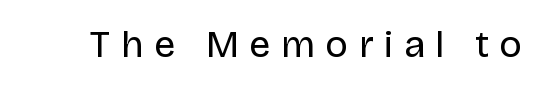
The image shows 38 px regular-weight sans-serif type, upright; set unusually wide letter spacing (+0.28 em), not underlined; low stroke contrast and a large x-height.
